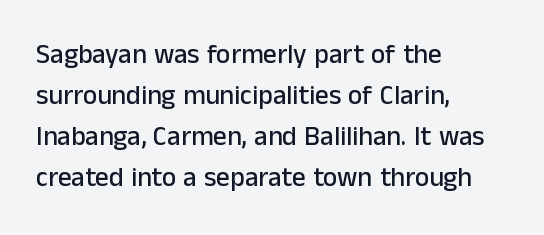
{"italic": "no", "underline": "no", "align": "left", "line_spacing": "normal", "line_spacing_ratio": 1.52, "letter_spacing": "normal", "letter_spacing_em": 0.0, "glyph_px": 27}
